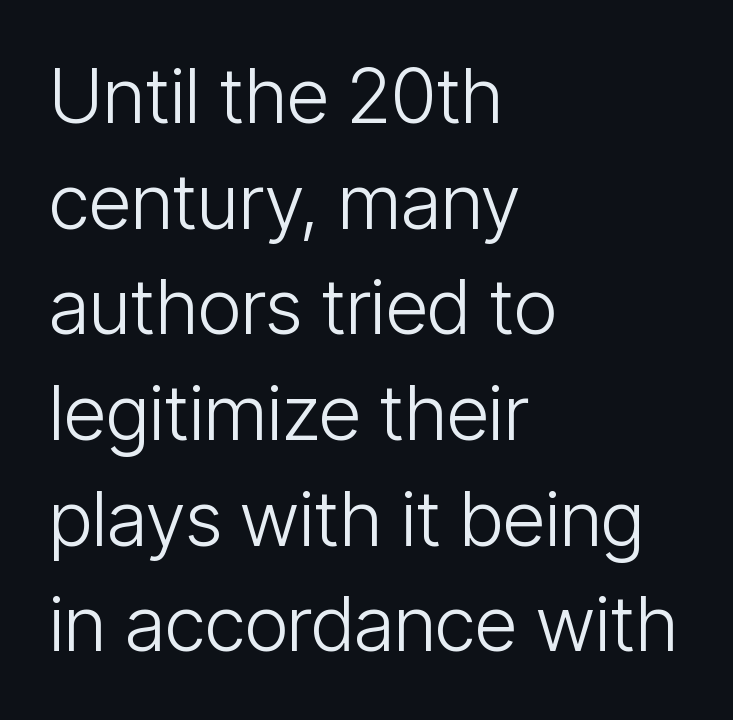
Q: Is the text bold? A: No.
Q: Is the text italic (slanted)? A: No, it is upright.
Q: Is the typeface a serif or a sans-serif typeface? A: Sans-serif.
Q: Is the text underlined? A: No.
Q: How is the paragraph aligned? A: Left-aligned.
Q: Is the spacing between letters normal or unusually wide? A: Normal.
Q: Is the spacing between lines tight, normal or loose? A: Normal.
Q: Width (condensed, normal, or wide)? A: Condensed.
Q: Stroke contrast? A: Low.
Q: x-height? A: Medium.
Q: Monospaced? A: No.
